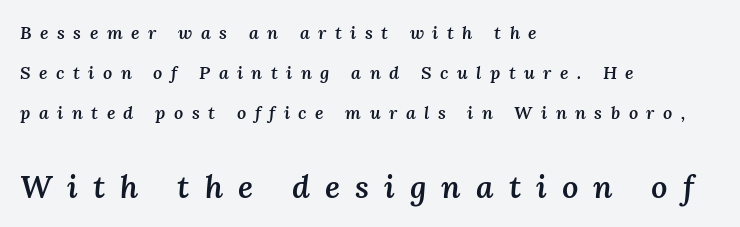
Q: Is the text bold? A: Semi-bold.
Q: Is the text italic (slanted)? A: Yes, it leans right by about 3 degrees.
Q: Is the text underlined? A: No.
Q: How is the paragraph aligned? A: Left-aligned.
Q: Is the spacing between letters normal or unusually wide? A: Unusually wide.
Q: Is the spacing between lines tight, normal or loose? A: Loose.
Q: Which block of text is set in a larger size, the first (top) or the second (bottom)? A: The second (bottom) one.
Q: Width (condensed, normal, or wide)? A: Normal.
Q: Stroke contrast? A: Medium.
Q: x-height? A: Medium.
Q: Monospaced? A: No.
